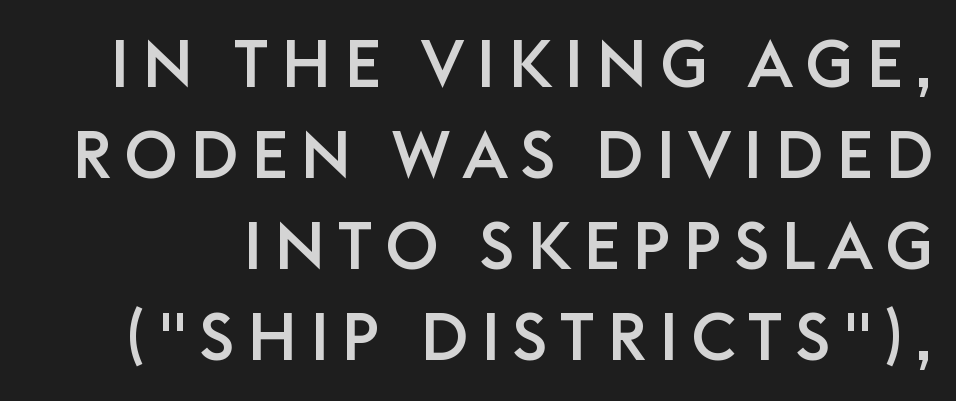
{"serif": "no", "italic": "no", "width": "normal", "stroke_contrast": "low", "x_height": "large", "monospaced": "no", "underline": "no", "line_spacing": "normal", "line_spacing_ratio": 1.38, "glyph_px": 66}
